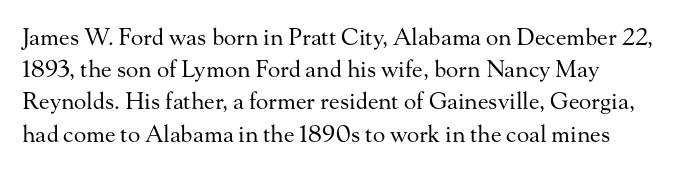
Regarding leading, the lines here are spaced in the standard way. The setting favours the left margin, as ordinary paragraphs usually do. The typeface has the unassuming heft of standard copy or less. The tracking reads as untouched default to a designer's eye. Type without underlining. Vertical strokes here are truly vertical.
